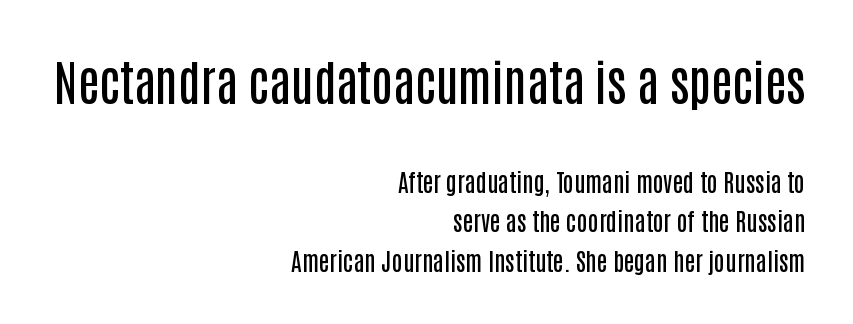
{"serif": "no", "italic": "no", "bold": "semi", "weight": "semibold", "width": "condensed", "stroke_contrast": "low", "x_height": "large", "monospaced": "no", "underline": "no", "align": "right", "line_spacing": "normal", "line_spacing_ratio": 1.64, "letter_spacing": "normal", "letter_spacing_em": 0.0, "larger_block": "first", "size_ratio": 2.0, "glyph_px": 48}
